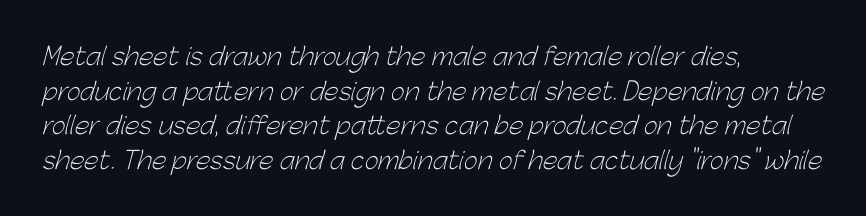
The gaps between neighbouring characters are ordinary and unremarkable. Weight class: somewhere from thin through regular. Letters rest on an invisible, unmarked baseline. In terms of leading, this rendering sits right in the middle. Casual observation: everything's shoved over to the left.
